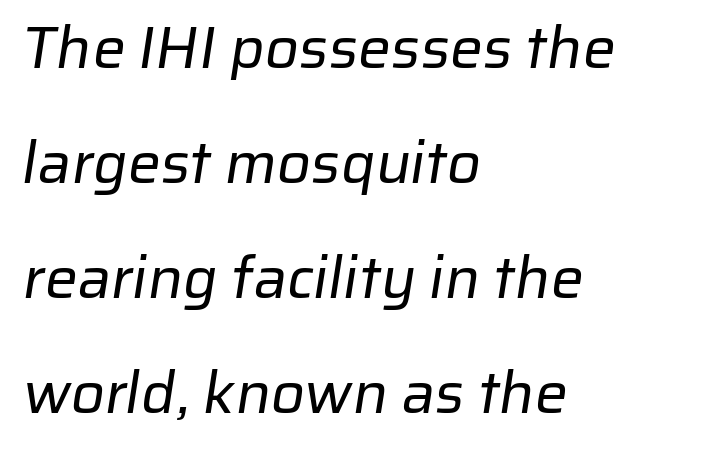
Serif or sans? Sans — the stroke terminals are bare. The typeface has the unassuming heft of standard copy or less. Successive baselines arrive slowly, with a big drop between each. Visually the block forms a straight wall on the left and a jagged coastline on the right. There is no visible air inserted between adjacent glyphs. Descenders hang freely into open space.
